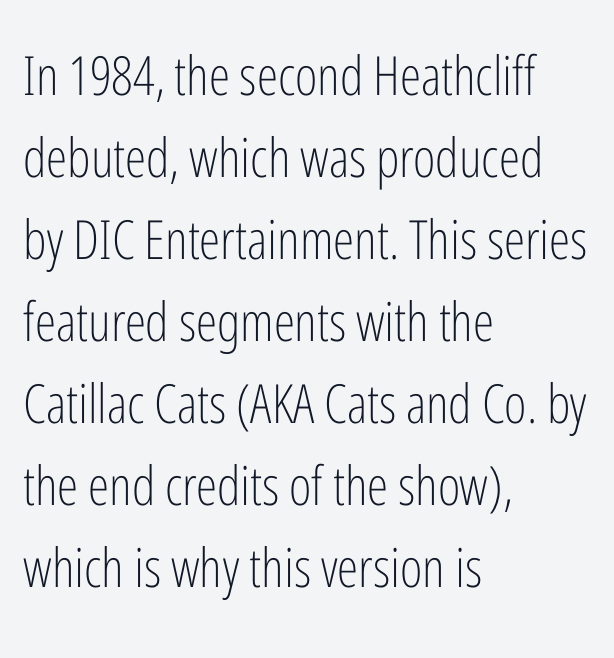
These lines are composed in type without serifs. Evenly set lines give the paragraph a standard silhouette. Anything drawn beneath the words? Only blank space. Rendered with straight, roman letterforms. Is this a heavy cut? Hardly; it is regular or lighter. Nothing unusual about the tracking: characters are spaced as the font intends.
